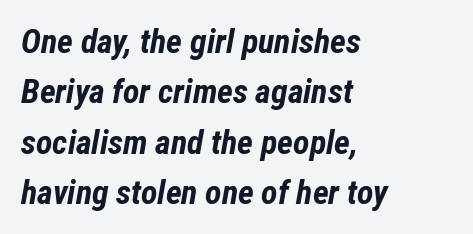
The image shows 34 px bold, condensed type, italic (leaning right); set left-aligned, normal line spacing (1.48x), normal letter spacing, not underlined; low stroke contrast and a medium x-height.
